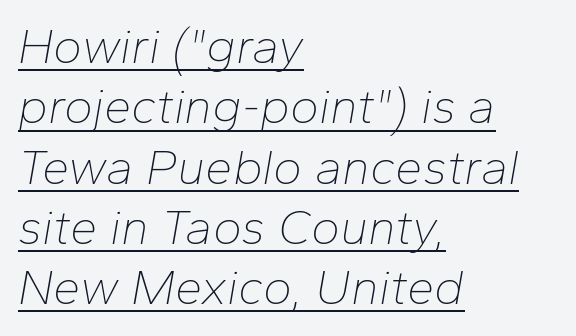
{"italic": "yes", "lean": "right", "slant_degrees": 10, "bold": "no", "weight": "thin", "width": "normal", "stroke_contrast": "low", "x_height": "medium", "monospaced": "no", "underline": "yes", "align": "left", "line_spacing_ratio": 1.23, "letter_spacing": "normal", "letter_spacing_em": 0.0, "glyph_px": 49}
